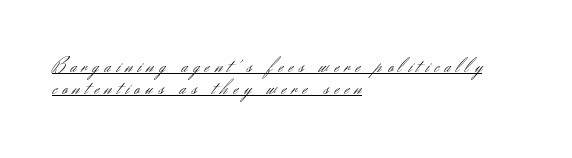
Underline: present. Here the glyphs are tracked loosely, breaking word shapes into spaced letters. These lines huddle together more closely than default settings would place them. Is the stroke heavy? The answer is a plain regular-or-lighter.
